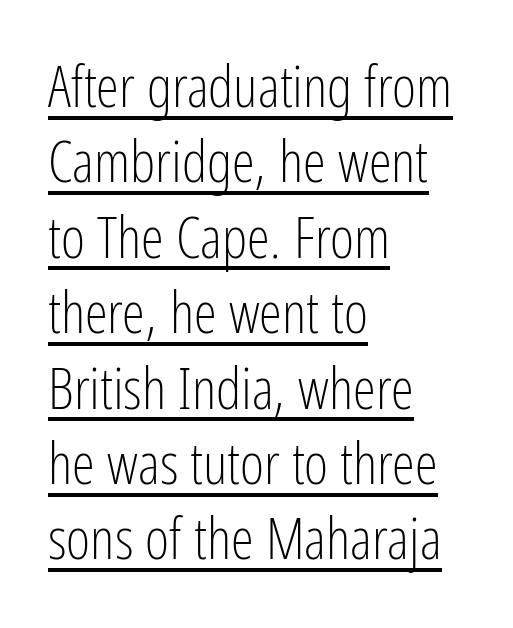
The image shows 58 px light, condensed sans-serif type, upright; set left-aligned, normal line spacing (1.3x), normal letter spacing, underlined; low stroke contrast and a medium x-height.
